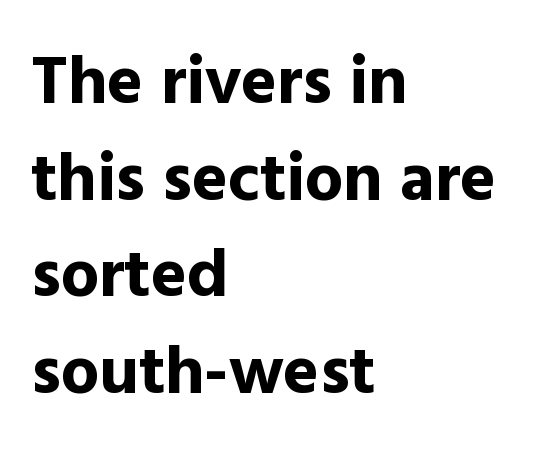
Q: Is the text bold? A: Yes.
Q: Is the text italic (slanted)? A: No, it is upright.
Q: Is the typeface a serif or a sans-serif typeface? A: Sans-serif.
Q: Is the text underlined? A: No.
Q: How is the paragraph aligned? A: Left-aligned.
Q: Is the spacing between letters normal or unusually wide? A: Normal.
Q: Is the spacing between lines tight, normal or loose? A: Normal.
Q: Width (condensed, normal, or wide)? A: Normal.
Q: x-height? A: Medium.
Q: Monospaced? A: No.
